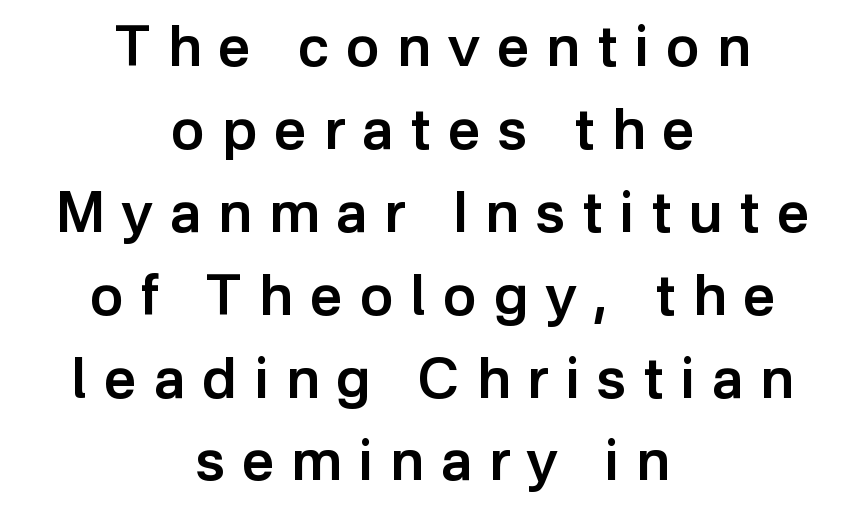
Q: Is the text bold? A: Semi-bold.
Q: Is the text italic (slanted)? A: No, it is upright.
Q: Is the typeface a serif or a sans-serif typeface? A: Sans-serif.
Q: Is the text underlined? A: No.
Q: How is the paragraph aligned? A: Centered.
Q: Is the spacing between letters normal or unusually wide? A: Unusually wide.
Q: Is the spacing between lines tight, normal or loose? A: Normal.
Q: Width (condensed, normal, or wide)? A: Normal.
Q: Stroke contrast? A: Low.
Q: x-height? A: Medium.
Q: Monospaced? A: No.
